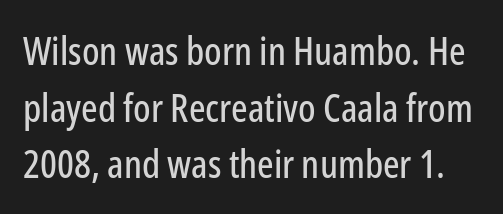
The image shows 39 px condensed sans-serif type, upright; set normal line spacing (1.45x), normal letter spacing, not underlined; low stroke contrast and a medium x-height.
